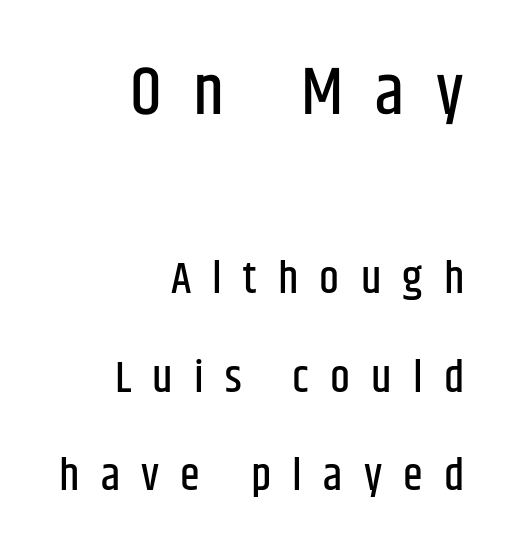
{"serif": "no", "italic": "no", "width": "condensed", "stroke_contrast": "low", "x_height": "large", "monospaced": "no", "underline": "no", "align": "right", "line_spacing": "loose", "line_spacing_ratio": 2.19, "letter_spacing": "wide", "letter_spacing_em": 0.47, "larger_block": "first", "size_ratio": 1.51, "glyph_px": 68}
